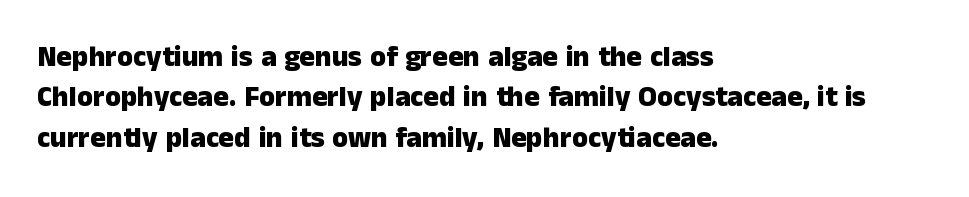
Tall strokes in this sample are plumb rather than angled. Do the characters align in a grid? No, the font is proportional. In terms of leading, this rendering sits right in the middle. Check under the words: just untouched page.
